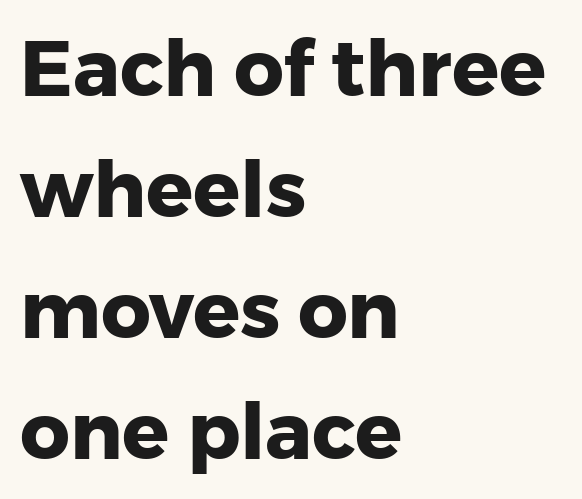
{"serif": "no", "italic": "no", "bold": "yes", "weight": "heavy", "width": "normal", "stroke_contrast": "low", "x_height": "medium", "monospaced": "no", "underline": "no", "align": "left", "line_spacing": "normal", "line_spacing_ratio": 1.55, "letter_spacing": "normal", "letter_spacing_em": 0.0, "glyph_px": 78}
